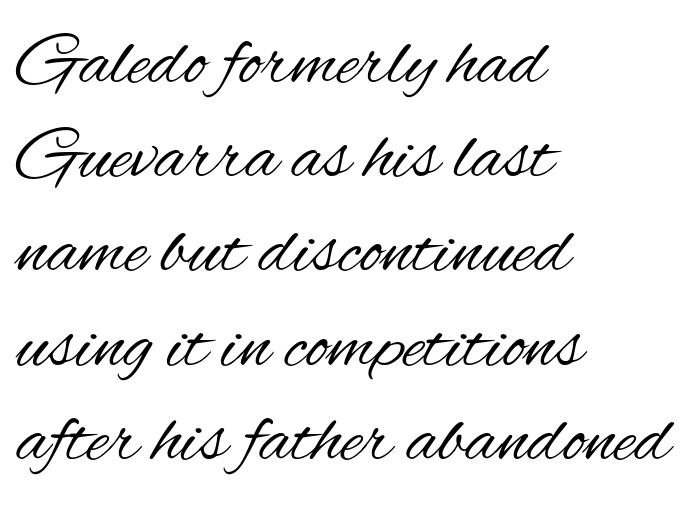
The image shows 76 px regular-weight, condensed sans-serif type; set left-aligned, line spacing 1.24x, normal letter spacing, not underlined; medium stroke contrast and a small x-height.
